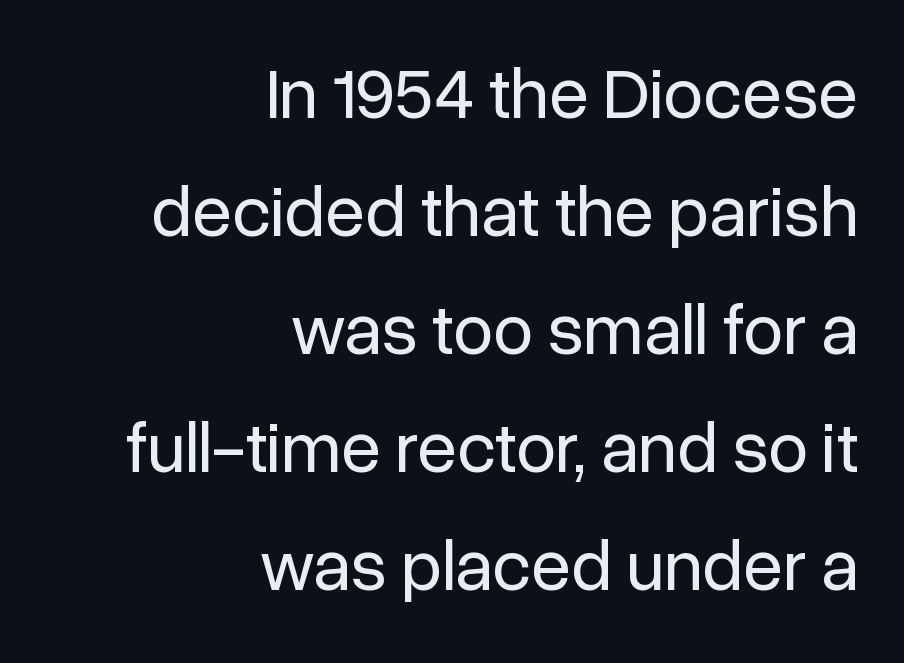
{"serif": "no", "italic": "no", "bold": "no", "weight": "regular", "width": "normal", "stroke_contrast": "low", "x_height": "medium", "monospaced": "no", "underline": "no", "align": "right", "line_spacing": "normal", "line_spacing_ratio": 1.64, "letter_spacing": "normal", "letter_spacing_em": 0.0, "glyph_px": 72}
